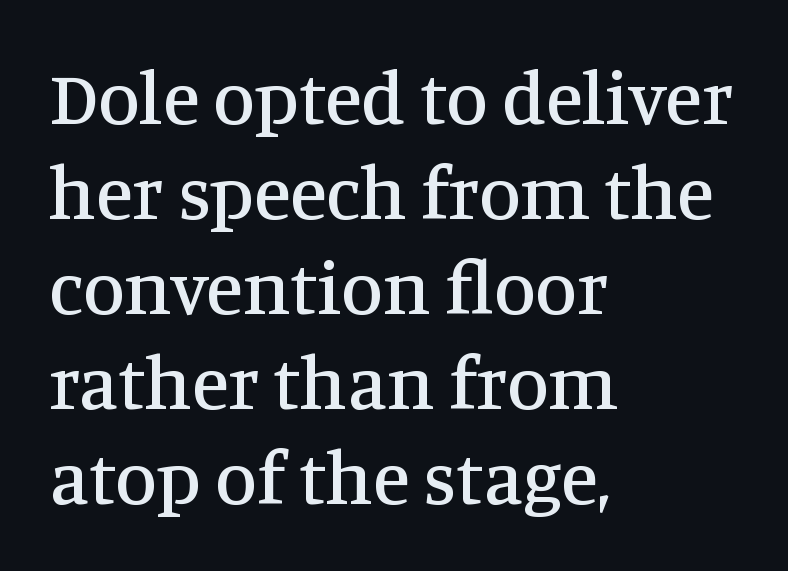
Q: Is the text italic (slanted)? A: No, it is upright.
Q: Is the typeface a serif or a sans-serif typeface? A: Serif.
Q: Is the text underlined? A: No.
Q: How is the paragraph aligned? A: Left-aligned.
Q: Is the spacing between letters normal or unusually wide? A: Normal.
Q: Is the spacing between lines tight, normal or loose? A: Normal.
Q: Width (condensed, normal, or wide)? A: Normal.
Q: Stroke contrast? A: Medium.
Q: x-height? A: Large.
Q: Monospaced? A: No.
